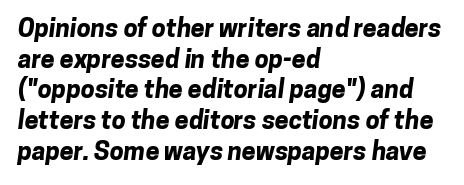
Standard letterfit; no display-style spreading of the glyphs. Only glyphs here, with clear space below each row. Is the block centered? No — it sits flush against the left margin. Typesetter's note: full bold, strokes at maximum text heaviness.
